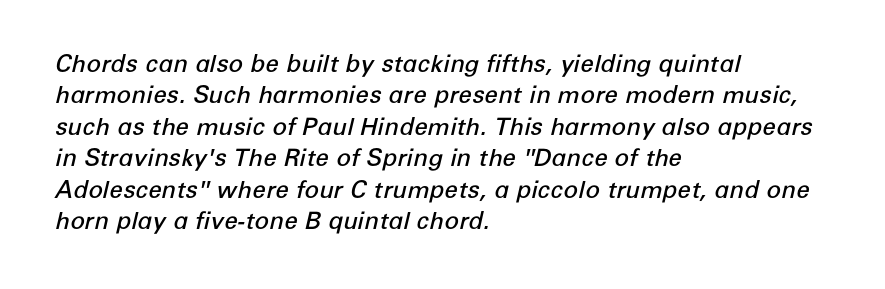
Typographic density is moderately raised because the face is semibold. The glyphs are unaccompanied by any horizontal stroke below them. These lines sit exactly where default settings would place them. The text carries the slant typical of an italic or oblique font. Notice how the passage keeps a crisp vertical edge on the left only.
